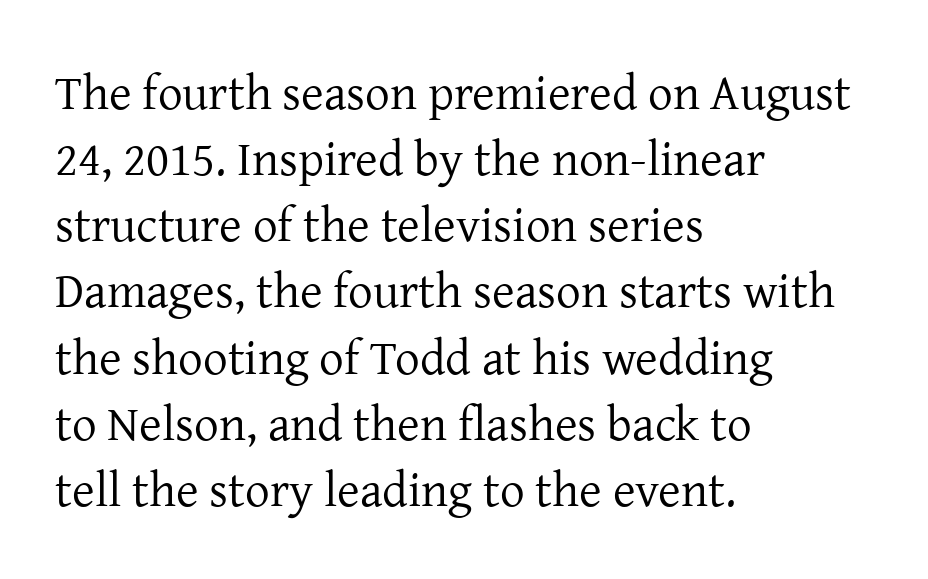
{"serif": "yes", "italic": "no", "bold": "no", "weight": "regular", "width": "normal", "stroke_contrast": "low", "x_height": "medium", "monospaced": "no", "underline": "no", "align": "left", "line_spacing": "normal", "line_spacing_ratio": 1.35, "letter_spacing": "normal", "letter_spacing_em": 0.0, "glyph_px": 49}
